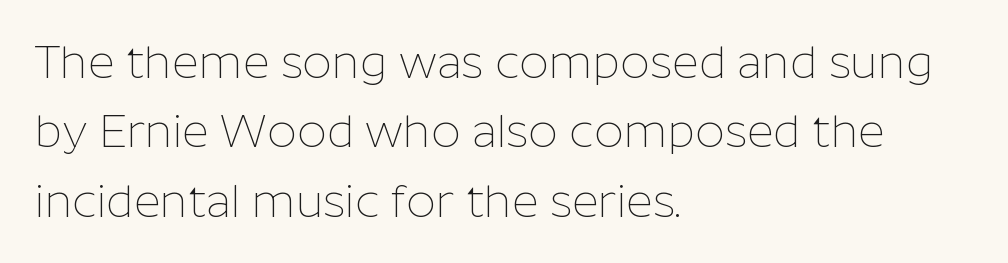
{"serif": "no", "italic": "no", "bold": "no", "weight": "thin", "width": "normal", "stroke_contrast": "low", "x_height": "medium", "monospaced": "no", "underline": "no", "align": "left", "line_spacing": "normal", "line_spacing_ratio": 1.51, "letter_spacing": "normal", "letter_spacing_em": 0.0, "glyph_px": 46}
